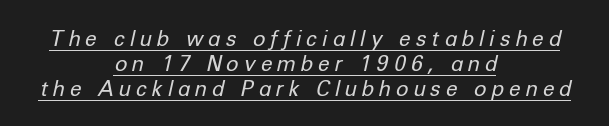
The image shows 21 px text type, italic (leaning right); set centered, line spacing 1.19x, unusually wide letter spacing (+0.26 em), underlined.
